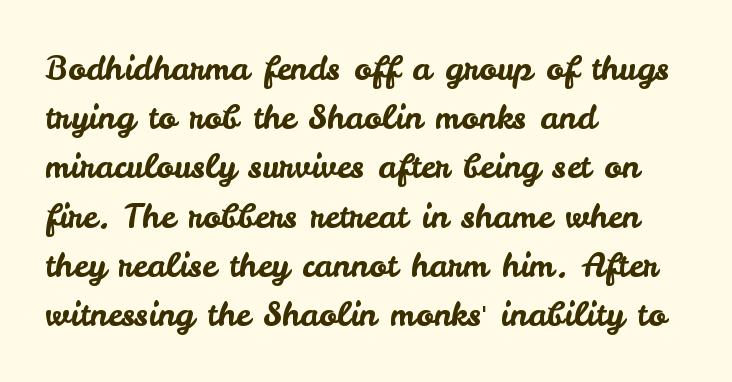
The image shows 33 px sans-serif type; set left-aligned, normal line spacing (1.49x), normal letter spacing, not underlined; low stroke contrast and a small x-height.
